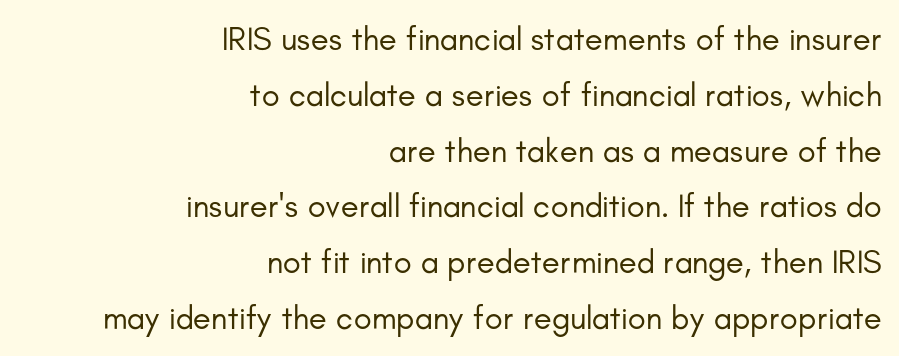
Q: Is the text bold? A: No.
Q: Is the text italic (slanted)? A: No, it is upright.
Q: Is the typeface a serif or a sans-serif typeface? A: Sans-serif.
Q: Is the text underlined? A: No.
Q: How is the paragraph aligned? A: Right-aligned.
Q: Is the spacing between letters normal or unusually wide? A: Normal.
Q: Is the spacing between lines tight, normal or loose? A: Normal.
Q: Width (condensed, normal, or wide)? A: Normal.
Q: Stroke contrast? A: Low.
Q: x-height? A: Small.
Q: Monospaced? A: No.
